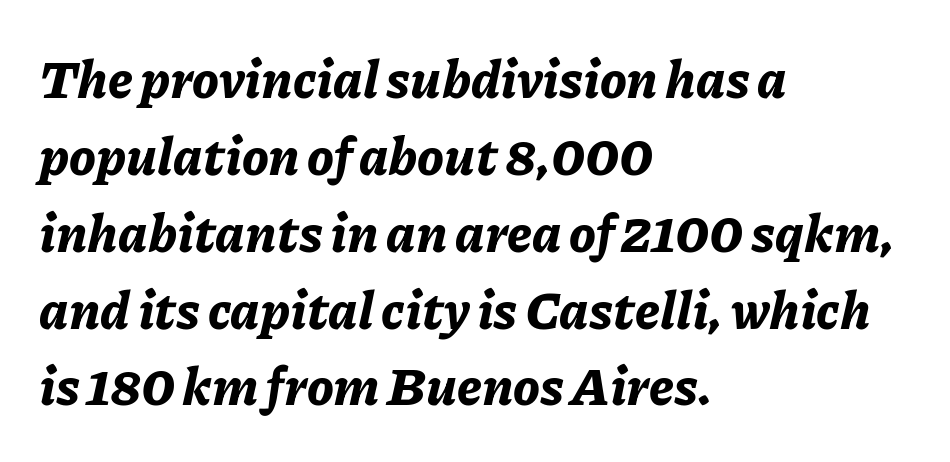
Q: Is the text bold? A: Yes.
Q: Is the text italic (slanted)? A: Yes, it leans right by about 11 degrees.
Q: Is the text underlined? A: No.
Q: How is the paragraph aligned? A: Left-aligned.
Q: Is the spacing between letters normal or unusually wide? A: Normal.
Q: Is the spacing between lines tight, normal or loose? A: Normal.
Q: Width (condensed, normal, or wide)? A: Normal.
Q: Stroke contrast? A: Low.
Q: x-height? A: Medium.
Q: Monospaced? A: No.
